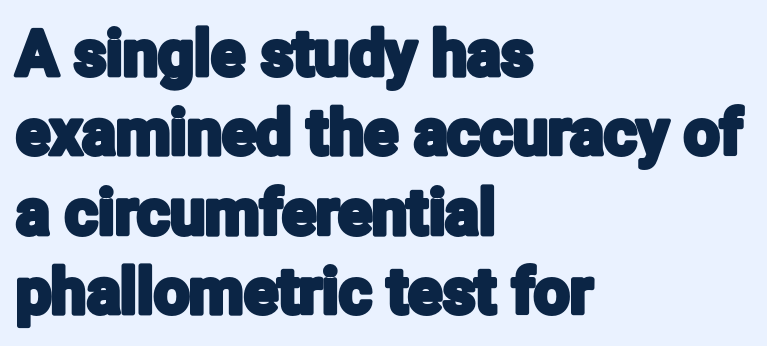
The image shows 63 px condensed sans-serif type, upright; set left-aligned, normal line spacing (1.26x), normal letter spacing, not underlined; low stroke contrast and a medium x-height.
